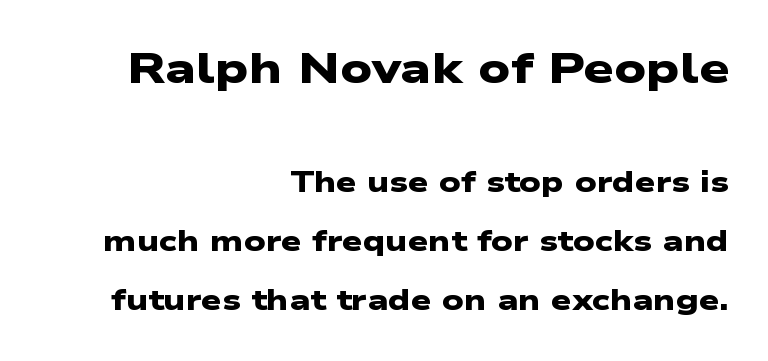
The image shows 43 px heavy, wide sans-serif type; set right-aligned, loose line spacing (2.05x), normal letter spacing, not underlined; the first (top) block is 1.48x larger; low stroke contrast and a medium x-height.
